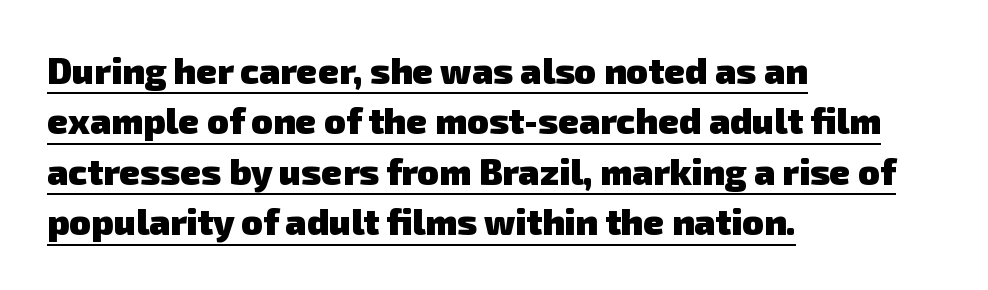
Interline gaps are of average width in this sample. Honestly, the letter spacing is just normal — you wouldn't notice it. Caption: multi-line text, flush left, ragged right. You could not count columns in this text — the font is proportionally spaced. The designer went with a sans here, leaving each stem footless.
